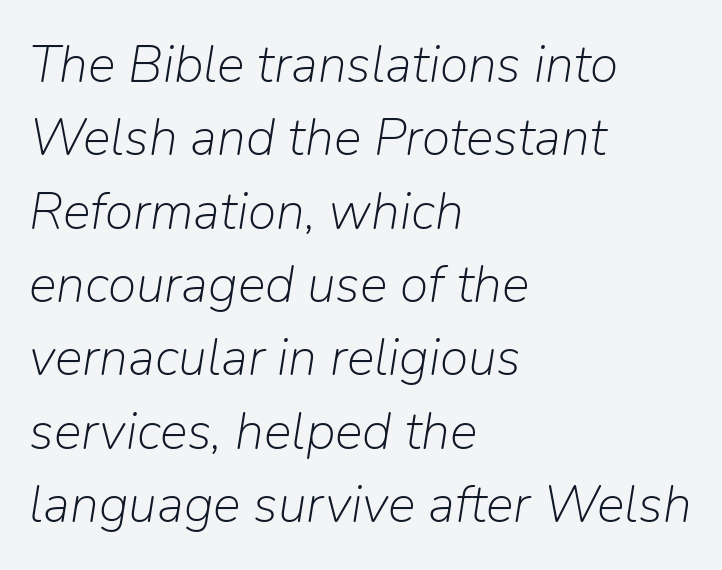
This sample has the flowing, uneven cadence of proportional lettering. Is the type heavy? It reads as light-to-regular instead. If you drew a ruler down the left edge, every line would touch it. Posture: slanted.
